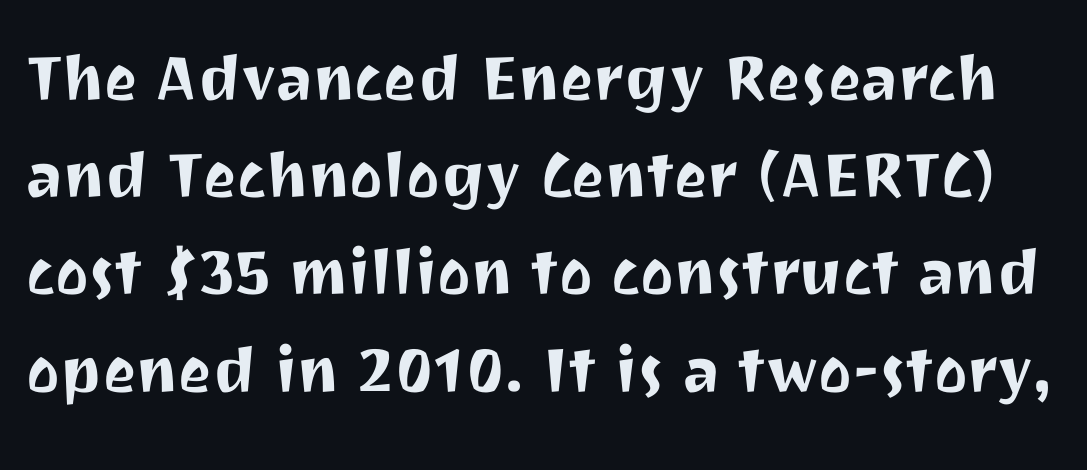
The image shows 79 px sans-serif type, upright; set line spacing 1.23x, normal letter spacing, not underlined; medium stroke contrast and a medium x-height.
